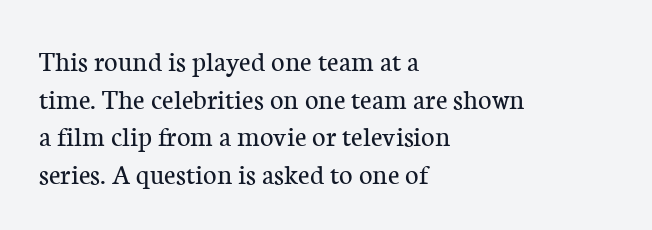
Q: Is the text bold? A: No.
Q: Is the text italic (slanted)? A: No, it is upright.
Q: Is the typeface a serif or a sans-serif typeface? A: Serif.
Q: Is the text underlined? A: No.
Q: How is the paragraph aligned? A: Left-aligned.
Q: Is the spacing between letters normal or unusually wide? A: Normal.
Q: Is the spacing between lines tight, normal or loose? A: Normal.
Q: Width (condensed, normal, or wide)? A: Normal.
Q: Stroke contrast? A: Low.
Q: x-height? A: Medium.
Q: Monospaced? A: No.
